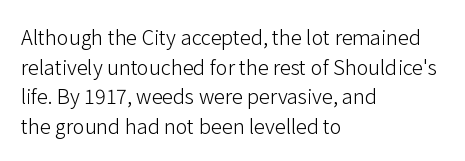
Compared with a typical body face, this is equally light or lighter still. The line texture is even and compact thanks to regular tracking. The space directly below the letters is spotless. Nope, not italic — everything's standing straight.
